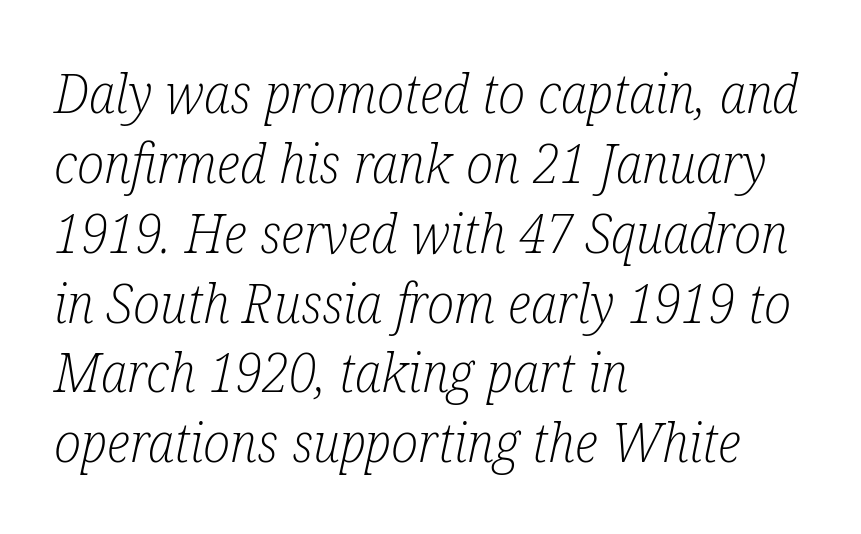
Q: Is the text bold? A: No.
Q: Is the text italic (slanted)? A: Yes, it leans right by about 12 degrees.
Q: Is the typeface a serif or a sans-serif typeface? A: Serif.
Q: Is the text underlined? A: No.
Q: How is the paragraph aligned? A: Left-aligned.
Q: Is the spacing between letters normal or unusually wide? A: Normal.
Q: Is the spacing between lines tight, normal or loose? A: Normal.
Q: Width (condensed, normal, or wide)? A: Condensed.
Q: Stroke contrast? A: Low.
Q: x-height? A: Medium.
Q: Monospaced? A: No.
